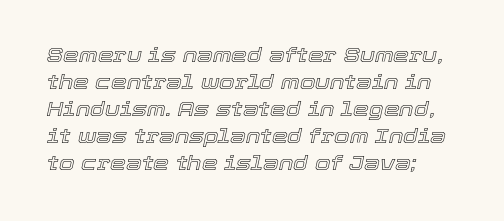
The image shows 20 px text type, italic (leaning right); set normal line spacing (1.35x), normal letter spacing, not underlined.
